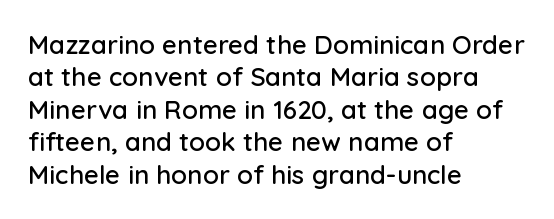
{"italic": "no", "underline": "no", "align": "left", "line_spacing": "normal", "line_spacing_ratio": 1.25, "letter_spacing": "normal", "letter_spacing_em": 0.0, "glyph_px": 26}
